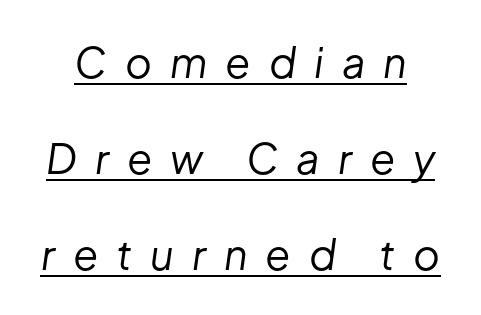
{"italic": "yes", "lean": "right", "slant_degrees": 8, "bold": "no", "weight": "regular", "width": "normal", "stroke_contrast": "low", "x_height": "medium", "monospaced": "no", "underline": "yes", "line_spacing": "loose", "line_spacing_ratio": 2.34, "letter_spacing": "wide", "letter_spacing_em": 0.44, "glyph_px": 41}
